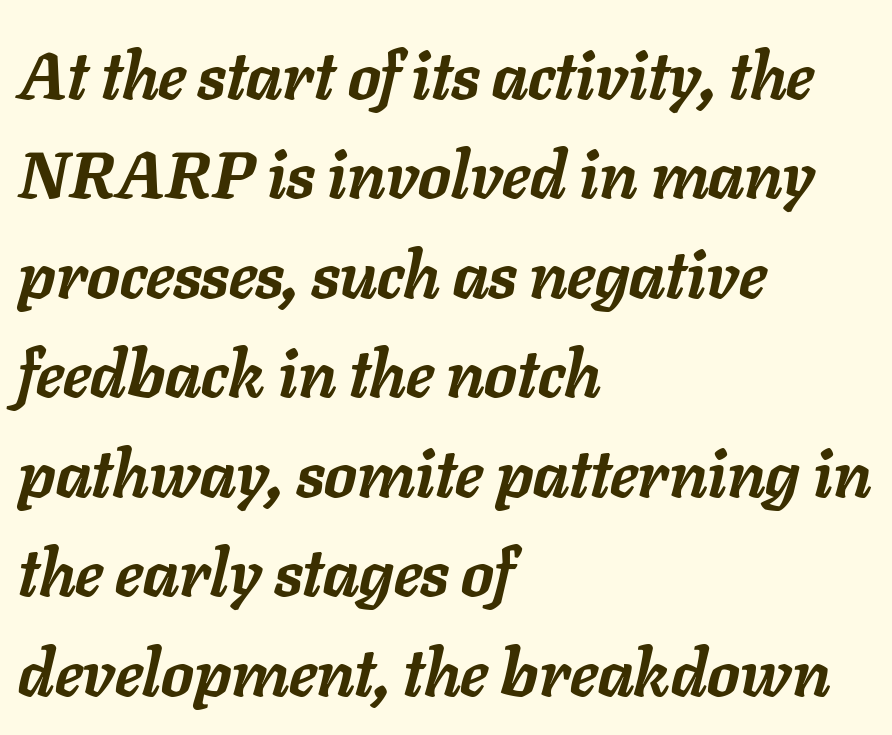
Honestly, the letter spacing is just normal — you wouldn't notice it. Slanted lettering throughout. Proportional: the letters do not fall into vertical columns. Any mark beneath the type? The region is blank. Its strokes are broad and dark, the hallmark of bold type. The line-height multiplier appears to be the usual default.
